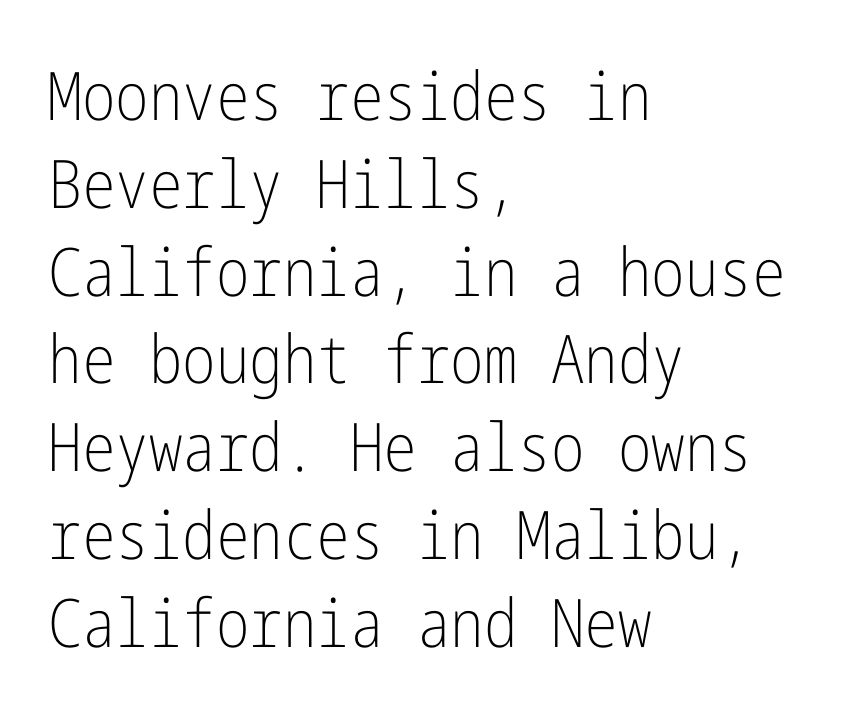
{"serif": "no", "italic": "no", "bold": "no", "weight": "light", "width": "condensed", "stroke_contrast": "low", "x_height": "medium", "underline": "no", "align": "left", "line_spacing": "normal", "line_spacing_ratio": 1.31, "letter_spacing": "normal", "letter_spacing_em": 0.0, "glyph_px": 67}
